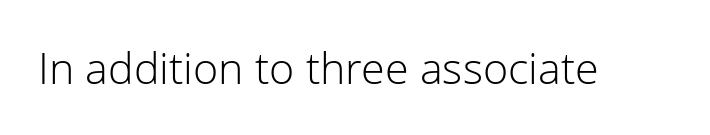
Q: Is the text bold? A: No.
Q: Is the text italic (slanted)? A: No, it is upright.
Q: Is the typeface a serif or a sans-serif typeface? A: Sans-serif.
Q: Is the text underlined? A: No.
Q: Is the spacing between letters normal or unusually wide? A: Normal.
Q: Width (condensed, normal, or wide)? A: Normal.
Q: Stroke contrast? A: Low.
Q: x-height? A: Medium.
Q: Monospaced? A: No.
